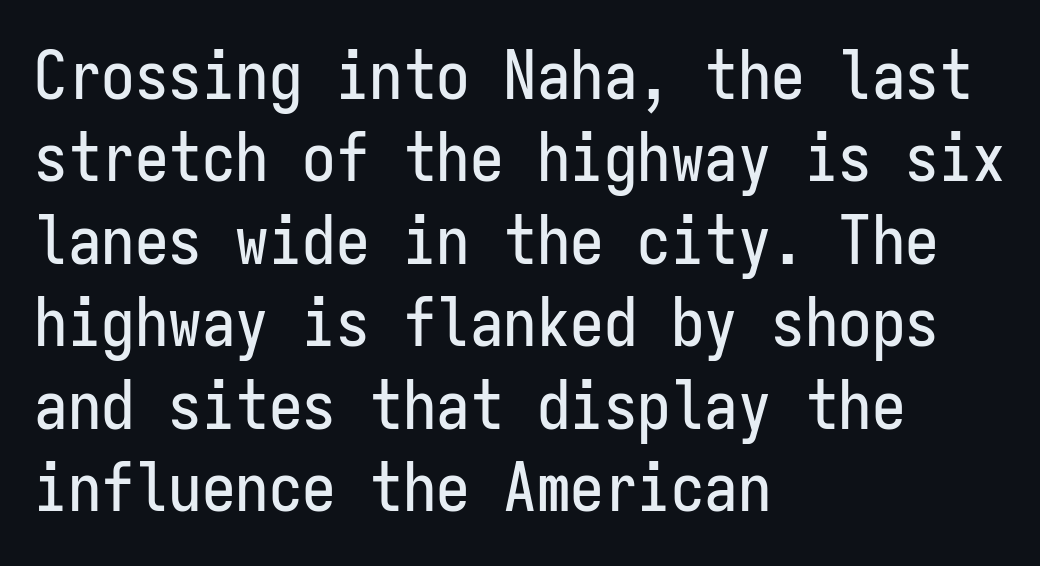
{"serif": "no", "italic": "no", "width": "condensed", "stroke_contrast": "low", "x_height": "medium", "monospaced": "yes", "underline": "no", "align": "left", "line_spacing_ratio": 1.23, "letter_spacing": "normal", "letter_spacing_em": 0.0, "glyph_px": 67}
